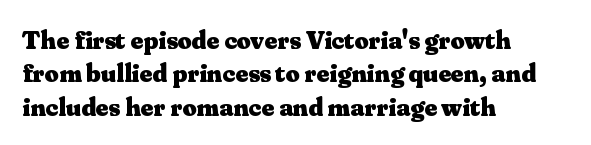
Q: Is the text bold? A: Yes.
Q: Is the text italic (slanted)? A: No, it is upright.
Q: Is the text underlined? A: No.
Q: How is the paragraph aligned? A: Left-aligned.
Q: Is the spacing between letters normal or unusually wide? A: Normal.
